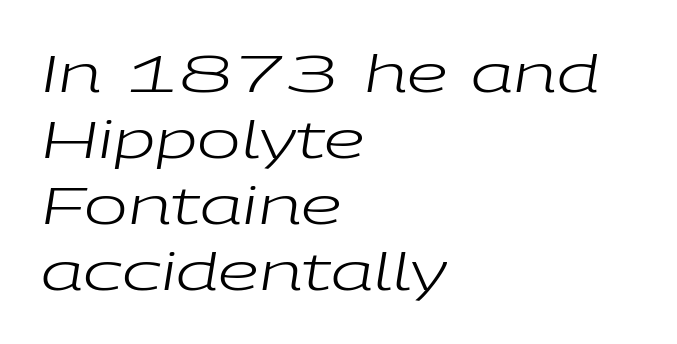
Q: Is the text bold? A: No.
Q: Is the text italic (slanted)? A: Yes, it leans right by about 9 degrees.
Q: Is the text underlined? A: No.
Q: How is the paragraph aligned? A: Left-aligned.
Q: Is the spacing between letters normal or unusually wide? A: Normal.
Q: Is the spacing between lines tight, normal or loose? A: Normal.
Q: Width (condensed, normal, or wide)? A: Wide.
Q: Stroke contrast? A: Low.
Q: x-height? A: Medium.
Q: Monospaced? A: No.
